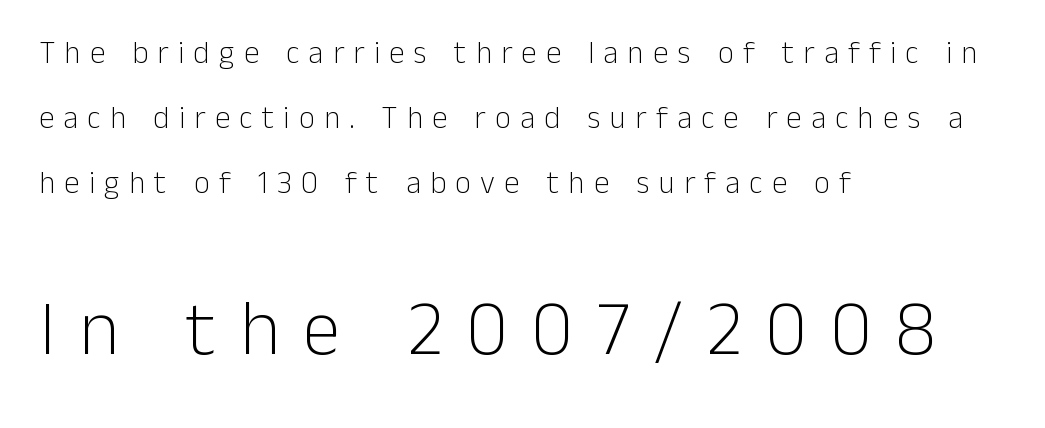
Q: Is the text bold? A: No.
Q: Is the text italic (slanted)? A: No, it is upright.
Q: Is the typeface a serif or a sans-serif typeface? A: Sans-serif.
Q: Is the text underlined? A: No.
Q: How is the paragraph aligned? A: Left-aligned.
Q: Is the spacing between letters normal or unusually wide? A: Unusually wide.
Q: Is the spacing between lines tight, normal or loose? A: Loose.
Q: Which block of text is set in a larger size, the first (top) or the second (bottom)? A: The second (bottom) one.
Q: Width (condensed, normal, or wide)? A: Normal.
Q: Stroke contrast? A: Low.
Q: x-height? A: Medium.
Q: Monospaced? A: No.
